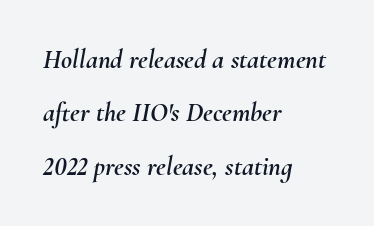
The image shows 27 px text type, italic (leaning right); set left-aligned, loose line spacing (1.98x), normal letter spacing, not underlined.
